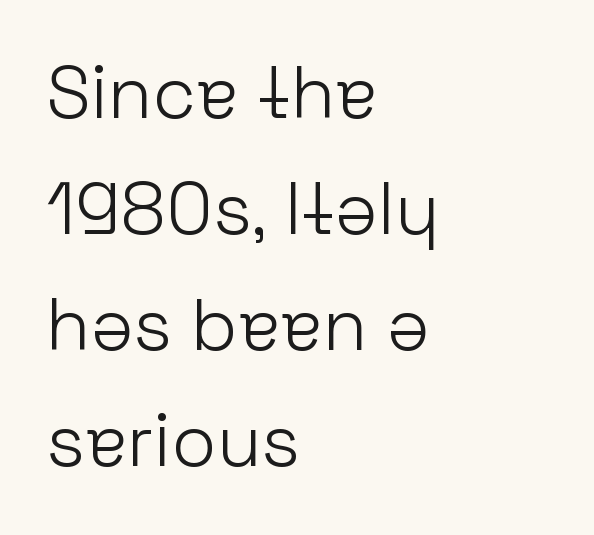
Q: Is the text bold? A: No.
Q: Is the text italic (slanted)? A: No, it is upright.
Q: Is the typeface a serif or a sans-serif typeface? A: Sans-serif.
Q: Is the text underlined? A: No.
Q: How is the paragraph aligned? A: Left-aligned.
Q: Is the spacing between letters normal or unusually wide? A: Normal.
Q: Is the spacing between lines tight, normal or loose? A: Normal.
Q: Width (condensed, normal, or wide)? A: Normal.
Q: Stroke contrast? A: Low.
Q: x-height? A: Medium.
Q: Monospaced? A: No.
